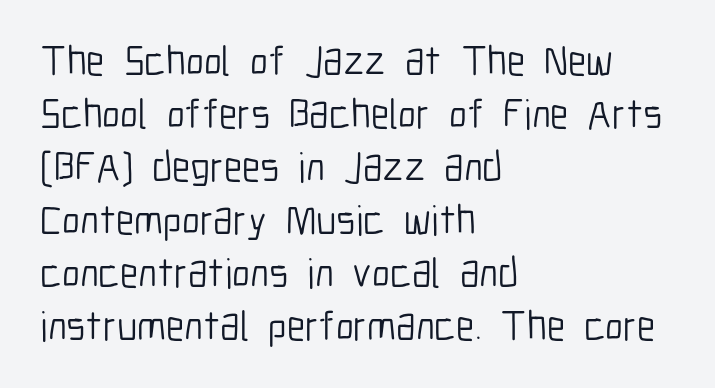
{"serif": "no", "italic": "no", "bold": "no", "weight": "light", "width": "condensed", "stroke_contrast": "low", "x_height": "medium", "monospaced": "no", "underline": "no", "align": "left", "line_spacing": "normal", "line_spacing_ratio": 1.26, "letter_spacing": "normal", "letter_spacing_em": 0.0, "glyph_px": 42}
